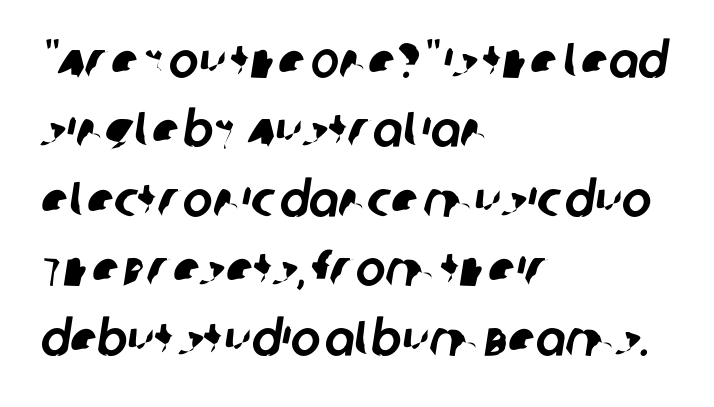
Q: Is the typeface a serif or a sans-serif typeface? A: Sans-serif.
Q: Is the text underlined? A: No.
Q: How is the paragraph aligned? A: Left-aligned.
Q: Is the spacing between letters normal or unusually wide? A: Normal.
Q: Is the spacing between lines tight, normal or loose? A: Normal.
Q: Width (condensed, normal, or wide)? A: Normal.
Q: Stroke contrast? A: Low.
Q: x-height? A: Large.
Q: Monospaced? A: No.
